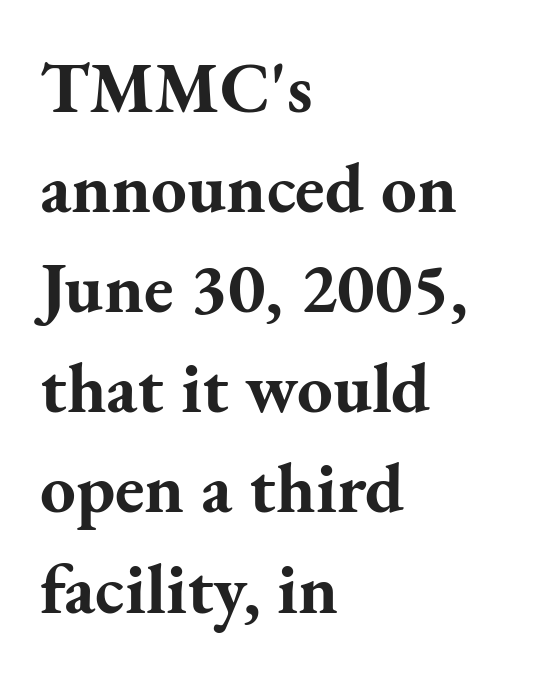
A classic flush-left, rag-right setting is used for this passage. Vertical spacing — default. What weight is shown? A full bold with thick strokes. Beneath every word, the page is bare. Looks like regular typesetting: each glyph gets only the width it needs. You could call the tracking neutral — neither tight nor loose.
